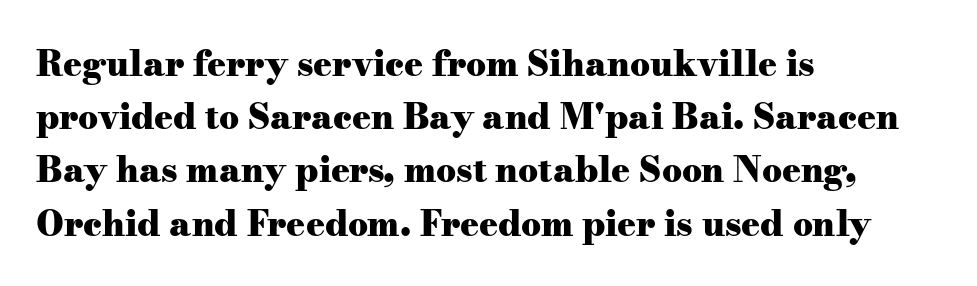
Q: Is the text bold? A: Yes.
Q: Is the text italic (slanted)? A: No, it is upright.
Q: Is the typeface a serif or a sans-serif typeface? A: Serif.
Q: Is the text underlined? A: No.
Q: How is the paragraph aligned? A: Left-aligned.
Q: Is the spacing between letters normal or unusually wide? A: Normal.
Q: Is the spacing between lines tight, normal or loose? A: Normal.
Q: Width (condensed, normal, or wide)? A: Wide.
Q: Stroke contrast? A: Medium.
Q: x-height? A: Small.
Q: Monospaced? A: No.
